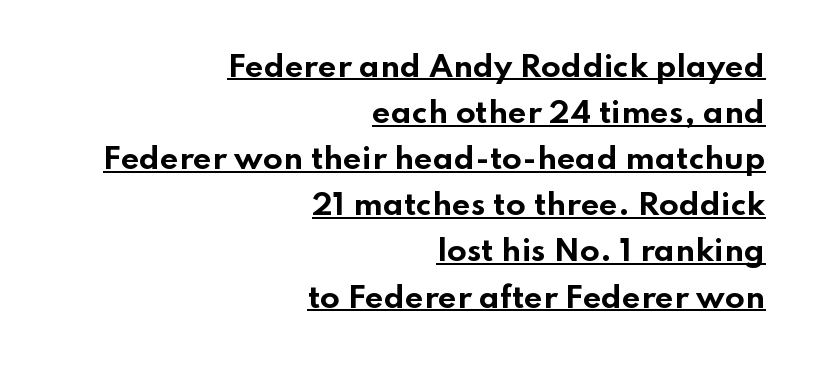
The image shows 29 px bold, wide sans-serif type, upright; set right-aligned, normal line spacing (1.59x), normal letter spacing, underlined; low stroke contrast and a small x-height.
